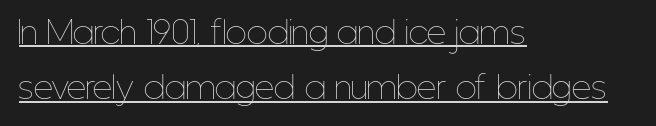
The image shows 31 px thin, condensed type, upright; set left-aligned, line spacing 1.79x, normal letter spacing, underlined; low stroke contrast and a medium x-height.
